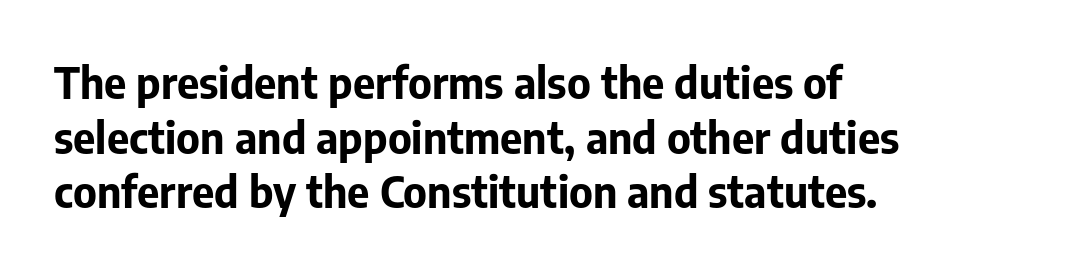
The image shows 43 px bold sans-serif type, upright; set left-aligned, normal line spacing (1.27x), normal letter spacing, not underlined; low stroke contrast and a medium x-height.
